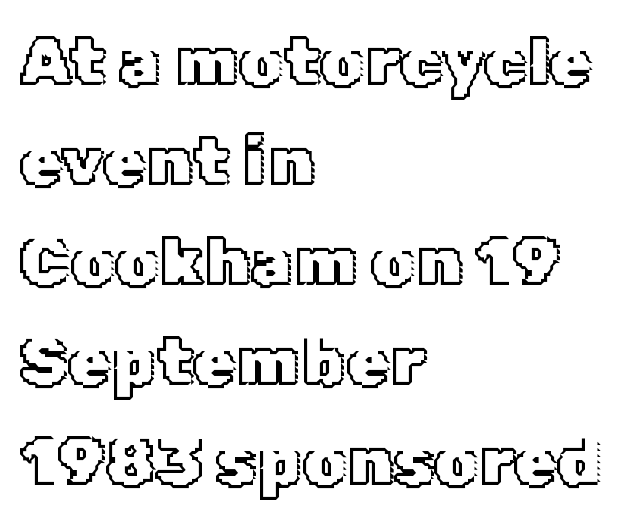
The letters stand straight up with perfectly vertical stems. Vertical spacing — default. Nobody drew a line under any word here. Where is the straight margin? On the left. Here the designer chose a conventional face with non-uniform glyph widths.
